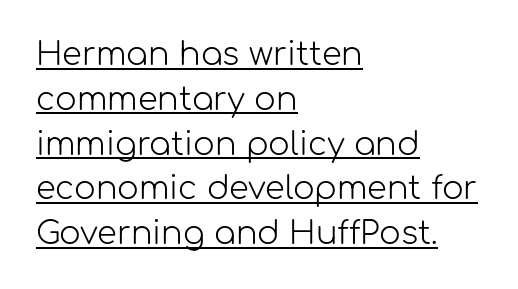
Students, observe: this is what conventionally led text looks like. Varying glyph widths throughout — classic text-font behaviour. Horizontal alignment here is leftward, the default for most running prose. Each line of the rendering has a horizontal stroke beneath the glyphs. The cut favours lightness, reaching ordinary text weight at its darkest. This sample uses a sans-serif face.
